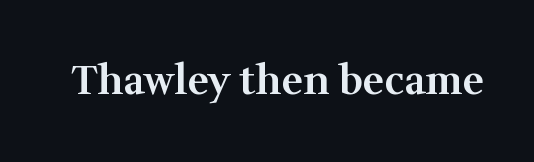
The image shows 41 px semibold serif type, upright; set normal letter spacing, not underlined; medium stroke contrast and a medium x-height.
